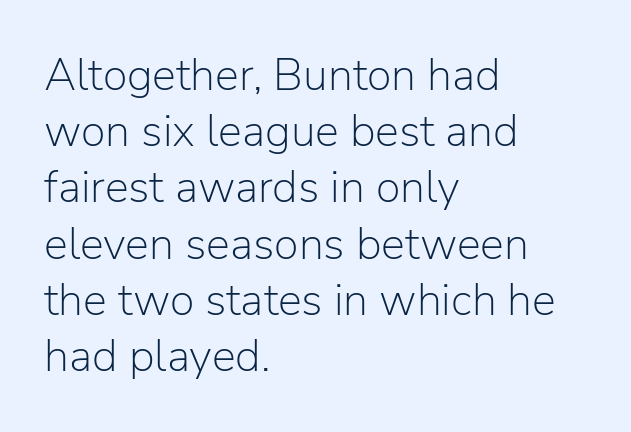
Q: Is the text bold? A: No.
Q: Is the text italic (slanted)? A: No, it is upright.
Q: Is the typeface a serif or a sans-serif typeface? A: Sans-serif.
Q: Is the text underlined? A: No.
Q: How is the paragraph aligned? A: Left-aligned.
Q: Is the spacing between letters normal or unusually wide? A: Normal.
Q: Is the spacing between lines tight, normal or loose? A: Normal.
Q: Width (condensed, normal, or wide)? A: Normal.
Q: Stroke contrast? A: Low.
Q: x-height? A: Medium.
Q: Monospaced? A: No.
